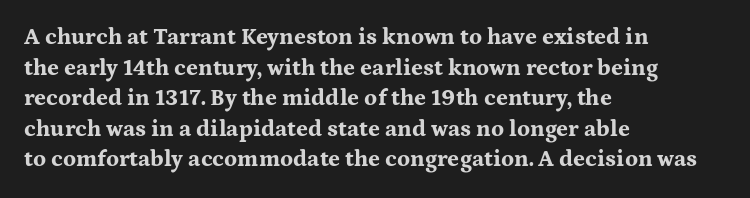
The image shows 23 px bold type, upright; set left-aligned, normal line spacing (1.33x), normal letter spacing, not underlined.
